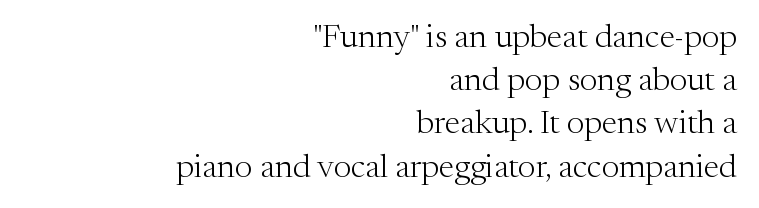
{"serif": "yes", "italic": "no", "bold": "no", "weight": "light", "width": "normal", "stroke_contrast": "medium", "x_height": "medium", "monospaced": "no", "underline": "no", "align": "right", "line_spacing": "normal", "line_spacing_ratio": 1.31, "letter_spacing": "normal", "letter_spacing_em": 0.0, "glyph_px": 33}
